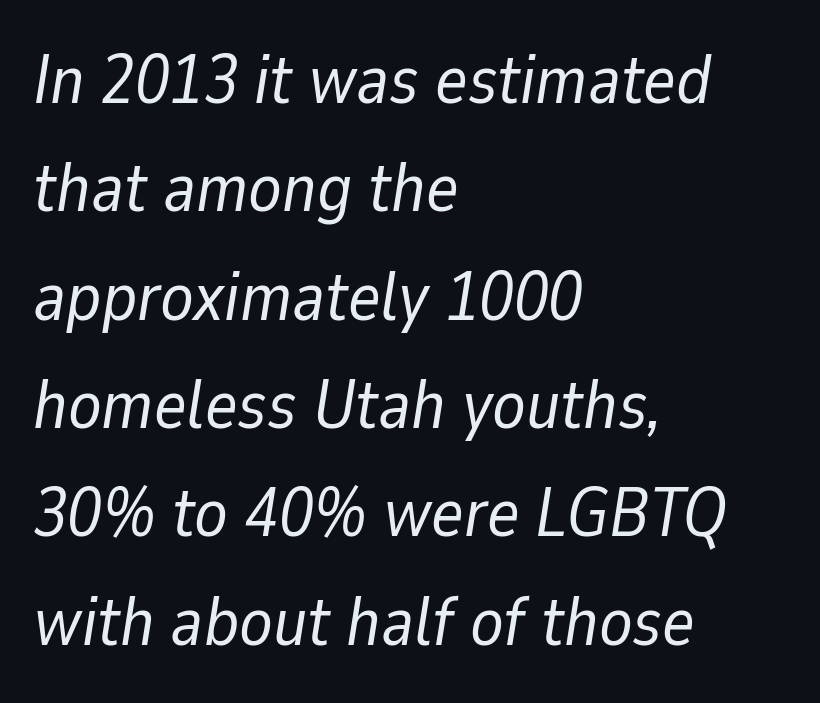
{"italic": "yes", "lean": "right", "slant_degrees": 9, "bold": "no", "weight": "regular", "width": "normal", "stroke_contrast": "low", "x_height": "medium", "monospaced": "no", "underline": "no", "align": "left", "line_spacing": "normal", "line_spacing_ratio": 1.57, "letter_spacing": "normal", "letter_spacing_em": 0.0, "glyph_px": 69}
